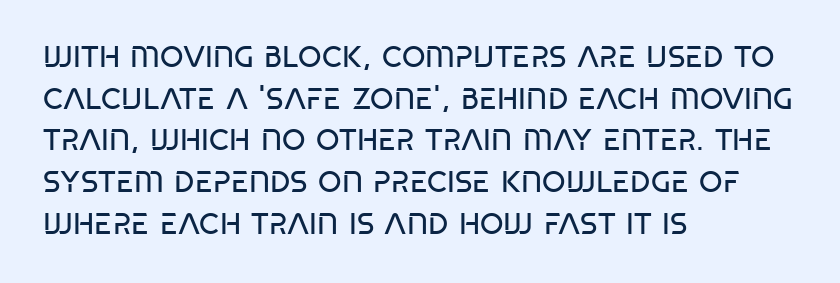
Observe the absence of serifs on each vertical stroke in this sample. The gaps between neighbouring characters are ordinary and unremarkable. Whoever set this chose a conventional vertical rhythm. Teacher's note: observe the even left margin — that is flush-left alignment.
